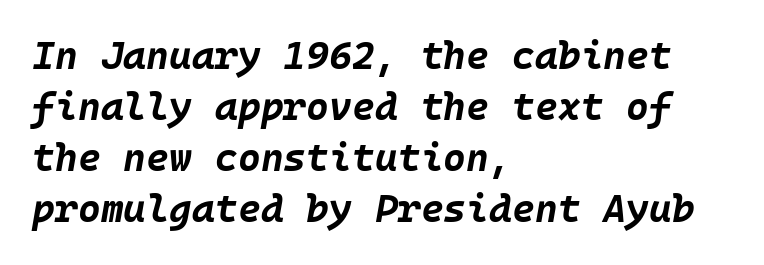
Q: Is the text bold? A: Yes.
Q: Is the text italic (slanted)? A: Yes, it leans right by about 10 degrees.
Q: Is the text underlined? A: No.
Q: How is the paragraph aligned? A: Left-aligned.
Q: Is the spacing between letters normal or unusually wide? A: Normal.
Q: Is the spacing between lines tight, normal or loose? A: Normal.
Q: Width (condensed, normal, or wide)? A: Normal.
Q: Stroke contrast? A: Low.
Q: x-height? A: Large.
